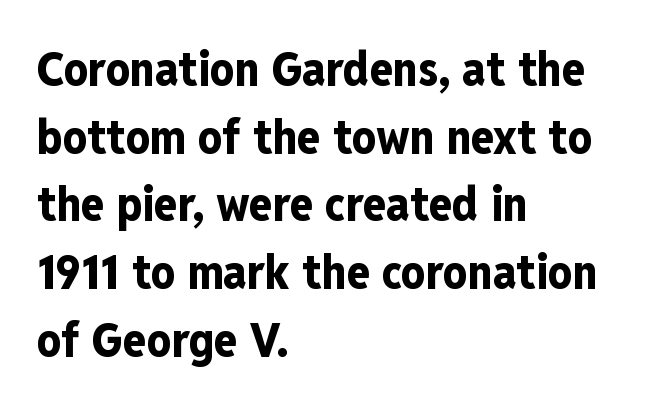
{"serif": "no", "italic": "no", "bold": "yes", "weight": "bold", "width": "condensed", "stroke_contrast": "low", "x_height": "medium", "monospaced": "no", "underline": "no", "align": "left", "line_spacing": "normal", "line_spacing_ratio": 1.41, "letter_spacing": "normal", "letter_spacing_em": 0.0, "glyph_px": 48}
